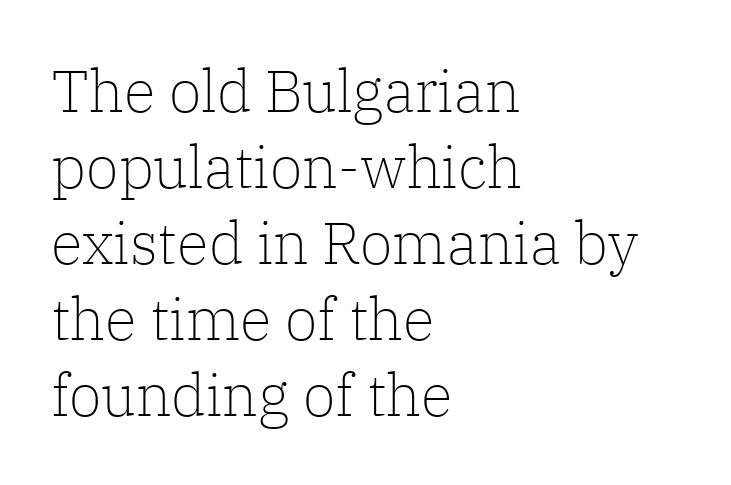
The image shows 59 px light serif type, upright; set left-aligned, normal line spacing (1.29x), normal letter spacing, not underlined; low stroke contrast and a medium x-height.
